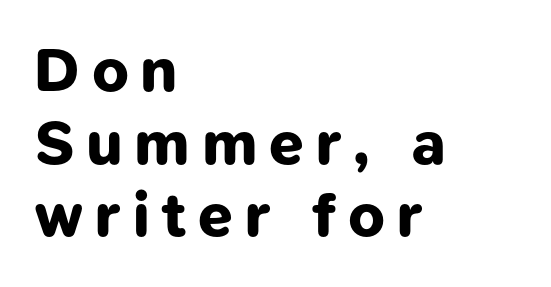
{"serif": "no", "bold": "yes", "weight": "bold", "width": "normal", "stroke_contrast": "low", "x_height": "medium", "monospaced": "no", "underline": "no", "align": "left", "line_spacing_ratio": 1.17, "glyph_px": 62}
